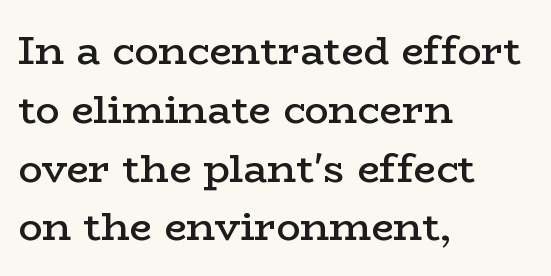
The image shows 40 px semibold, wide serif type, upright; set left-aligned, normal line spacing (1.47x), normal letter spacing, not underlined; low stroke contrast and a medium x-height.
